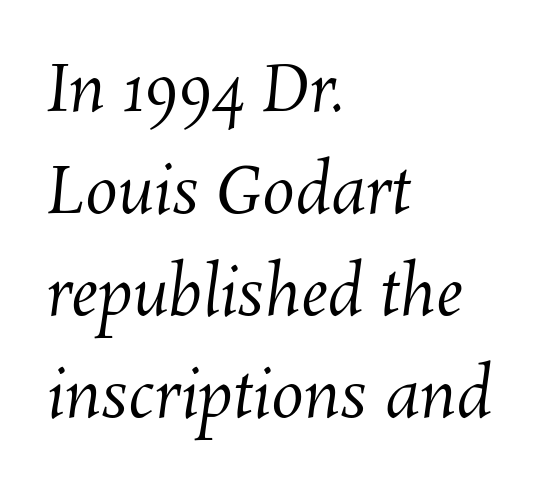
{"bold": "no", "weight": "regular", "width": "normal", "stroke_contrast": "medium", "x_height": "medium", "monospaced": "no", "underline": "no", "align": "left", "line_spacing": "normal", "line_spacing_ratio": 1.57, "letter_spacing": "normal", "letter_spacing_em": 0.0, "glyph_px": 65}
